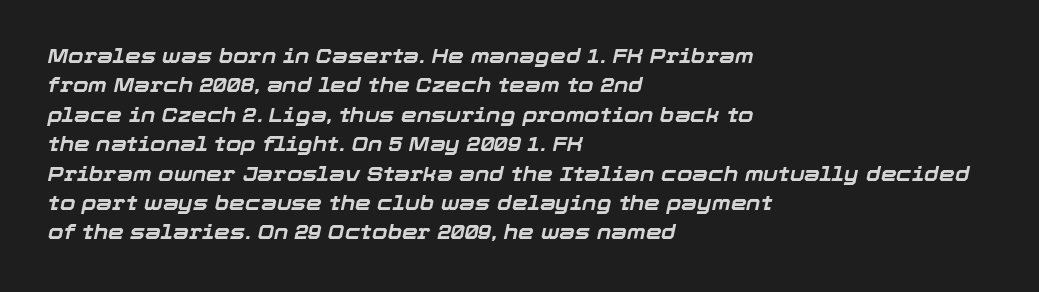
The image shows 20 px bold type, italic (leaning right); set left-aligned, normal line spacing (1.47x), normal letter spacing, not underlined.
